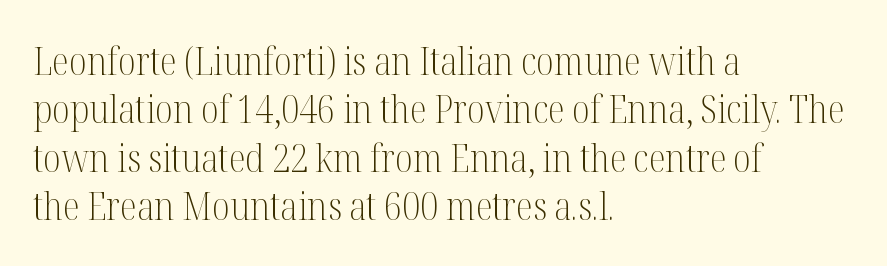
The face used here is seriffed, in the tradition of book romans. Character widths vary here, with narrow letters taking less room than wide ones. Ascenders rise straight up at ninety degrees. Line beginnings align vertically; line endings do not.
